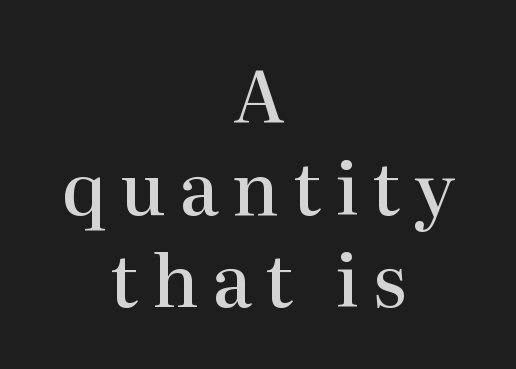
The image shows 72 px semibold serif type, upright; set centered, normal line spacing (1.28x), not underlined; high stroke contrast and a medium x-height.
